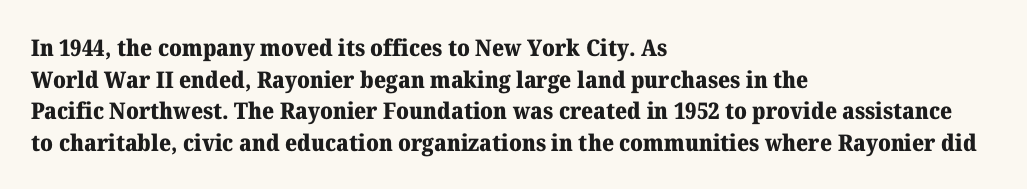
One glance says typical: line gaps are just what's usual. The letters stand upright; this is a roman face. These lines stack with their left ends in a neat column. Bold? Absolutely — the strokes are thick and heavy.
